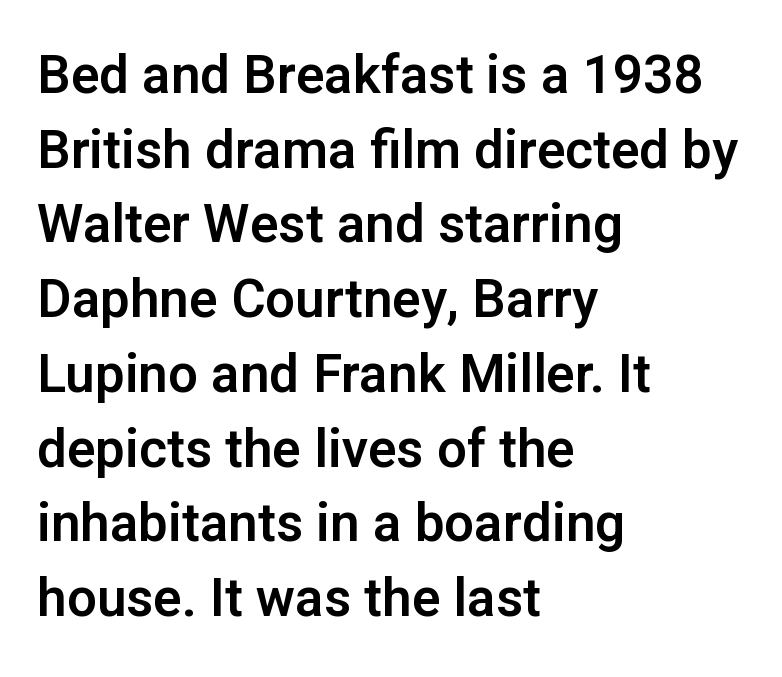
Character widths vary here, with narrow letters taking less room than wide ones. The passage shown is not underscored anywhere. The lines sit at an ordinary, default distance from one another. A student would call this left alignment; a typographer would say flush left, rag right.
